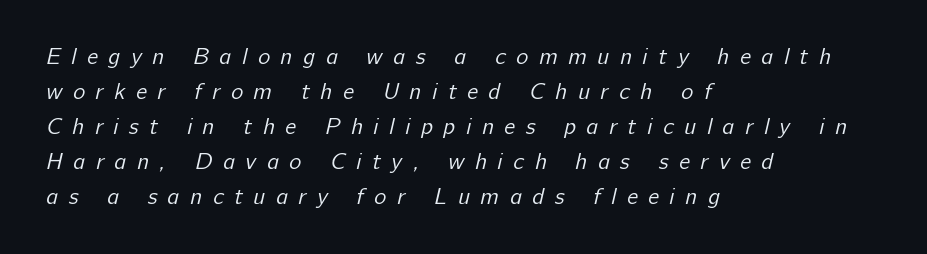
{"bold": "no", "underline": "no", "align": "left", "line_spacing": "normal", "line_spacing_ratio": 1.52, "letter_spacing": "wide", "letter_spacing_em": 0.46, "glyph_px": 23}
